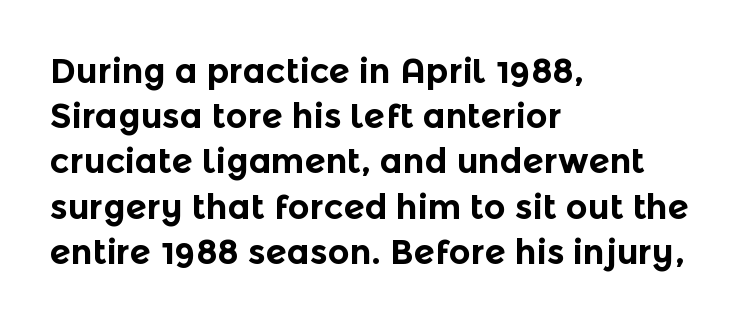
{"serif": "no", "italic": "no", "bold": "yes", "weight": "bold", "width": "normal", "x_height": "medium", "monospaced": "no", "underline": "no", "align": "left", "line_spacing": "normal", "line_spacing_ratio": 1.33, "letter_spacing": "normal", "letter_spacing_em": 0.0, "glyph_px": 34}
